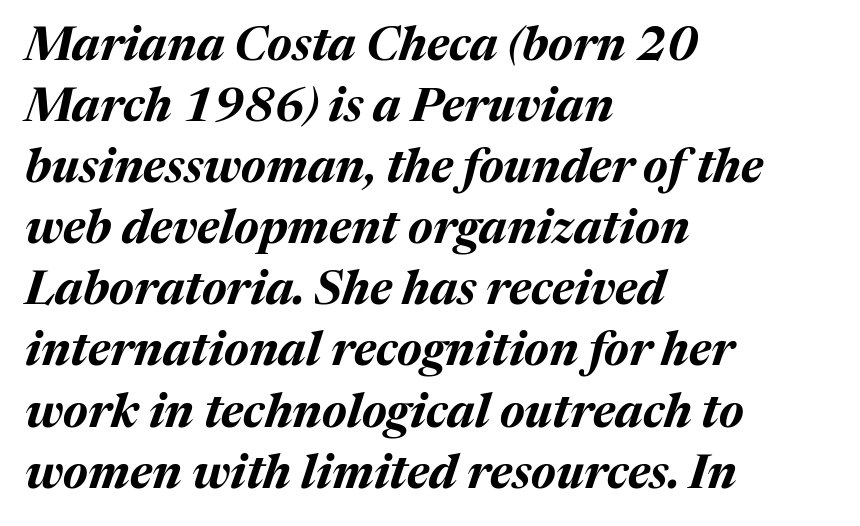
The image shows 47 px bold type, italic (leaning right); set left-aligned, normal line spacing (1.3x), normal letter spacing, not underlined; medium stroke contrast and a medium x-height.
